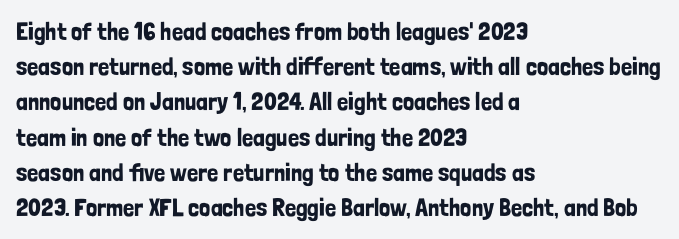
Posture: straight, roman, zero tilt. This rendering uses left alignment, leaving the right contour irregular. This sample keeps an unexceptional amount of space between lines. Bare-footed words on every line.
